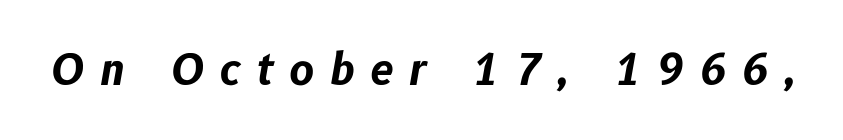
Q: Is the text bold? A: Yes.
Q: Is the text italic (slanted)? A: Yes, it leans right by about 10 degrees.
Q: Is the text underlined? A: No.
Q: Is the spacing between letters normal or unusually wide? A: Unusually wide.
Q: Width (condensed, normal, or wide)? A: Normal.
Q: Stroke contrast? A: Low.
Q: x-height? A: Medium.
Q: Monospaced? A: No.
